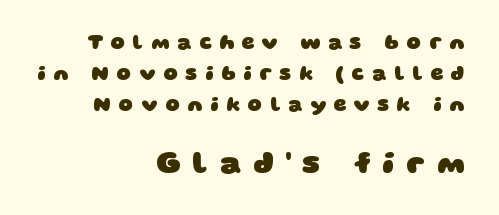
Q: Is the text bold? A: Yes.
Q: Is the typeface a serif or a sans-serif typeface? A: Sans-serif.
Q: Is the text underlined? A: No.
Q: How is the paragraph aligned? A: Right-aligned.
Q: Is the spacing between letters normal or unusually wide? A: Unusually wide.
Q: Is the spacing between lines tight, normal or loose? A: Normal.
Q: Which block of text is set in a larger size, the first (top) or the second (bottom)? A: The second (bottom) one.
Q: Width (condensed, normal, or wide)? A: Wide.
Q: Stroke contrast? A: Low.
Q: x-height? A: Large.
Q: Monospaced? A: No.
